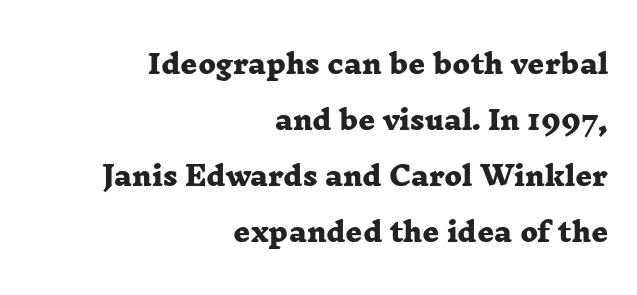
The image shows 26 px bold type; set right-aligned, loose line spacing (2.16x), normal letter spacing, not underlined.
